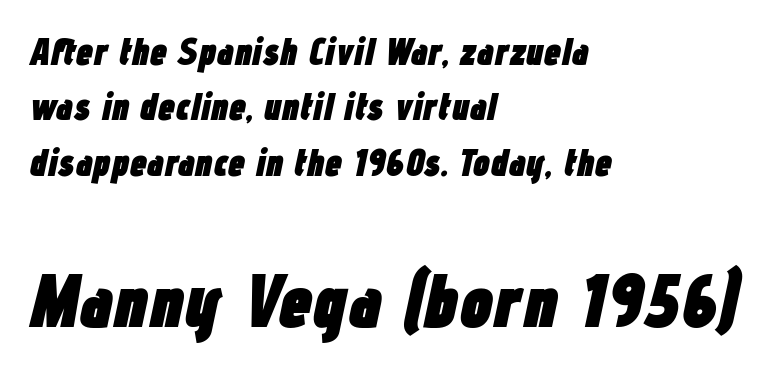
This sample uses plain, unmodified letter spacing. Line spacing here is normal. Character widths vary here, with narrow letters taking less room than wide ones. Characters are canted at an angle relative to the baseline's perpendicular. Typographic density is high because the face is bold. The setting favours the left margin, as ordinary paragraphs usually do.
